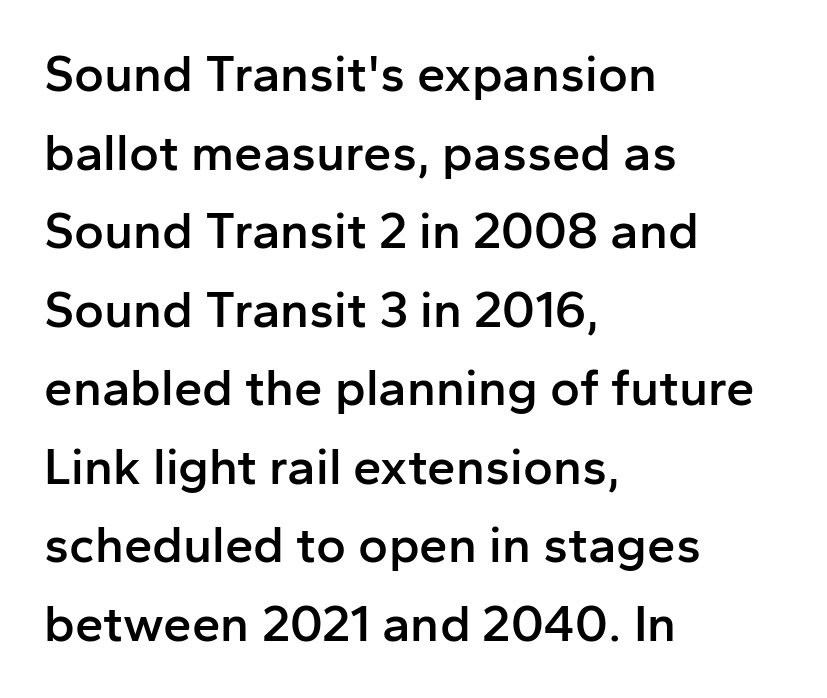
{"serif": "no", "italic": "no", "bold": "semi", "weight": "semibold", "width": "normal", "stroke_contrast": "low", "x_height": "medium", "monospaced": "no", "underline": "no", "align": "left", "line_spacing": "normal", "line_spacing_ratio": 1.54, "letter_spacing": "normal", "letter_spacing_em": 0.0, "glyph_px": 51}
